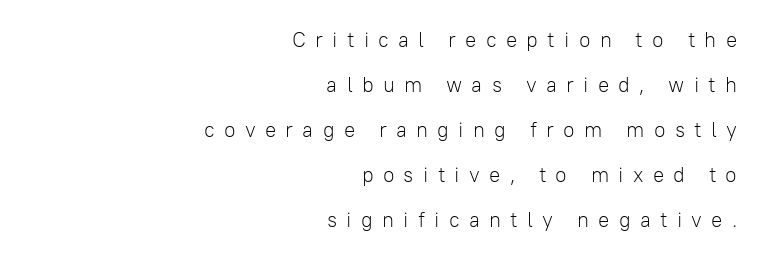
The image shows 21 px text type, upright; set right-aligned, loose line spacing (2.14x), unusually wide letter spacing (+0.44 em), not underlined.
